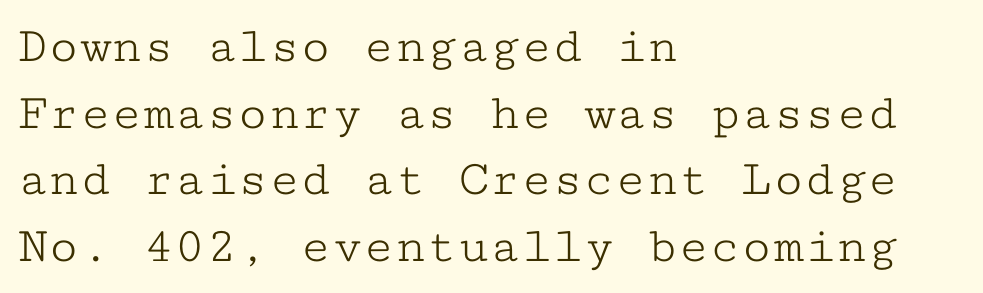
The image shows 52 px light, wide serif type, upright, monospaced; set left-aligned, normal line spacing (1.28x), normal letter spacing, not underlined; low stroke contrast and a medium x-height.
